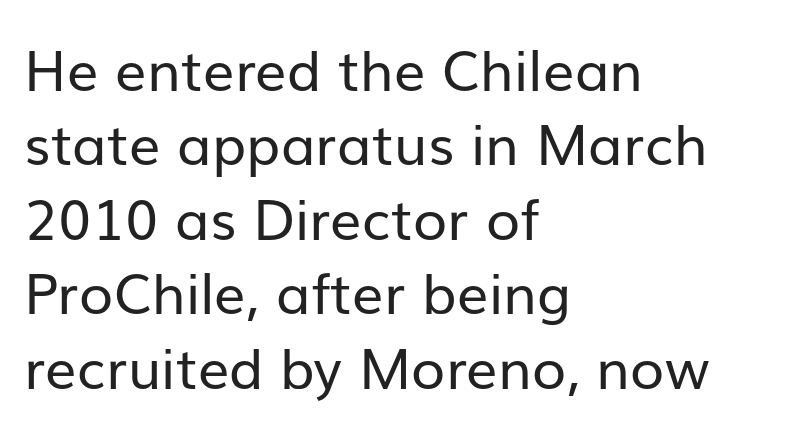
The image shows 56 px regular-weight sans-serif type, upright; set left-aligned, normal line spacing (1.33x), normal letter spacing, not underlined; low stroke contrast and a medium x-height.
